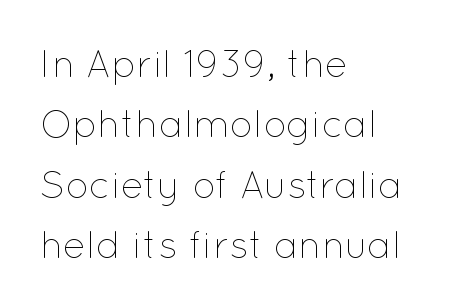
{"italic": "no", "bold": "no", "weight": "thin", "width": "normal", "stroke_contrast": "low", "x_height": "medium", "monospaced": "no", "underline": "no", "align": "left", "line_spacing": "normal", "line_spacing_ratio": 1.59, "letter_spacing": "normal", "letter_spacing_em": 0.0, "glyph_px": 38}
